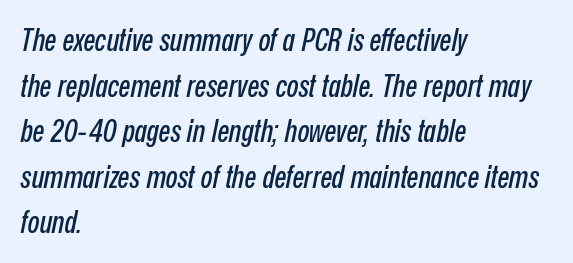
The image shows 31 px condensed type, italic (leaning right); set left-aligned, normal line spacing (1.47x), normal letter spacing, not underlined; low stroke contrast and a medium x-height.
